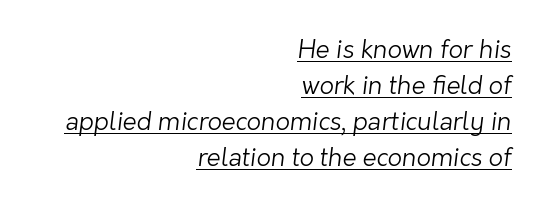
Q: Is the text bold? A: No.
Q: Is the text underlined? A: Yes.
Q: How is the paragraph aligned? A: Right-aligned.
Q: Is the spacing between letters normal or unusually wide? A: Normal.
Q: Is the spacing between lines tight, normal or loose? A: Normal.
